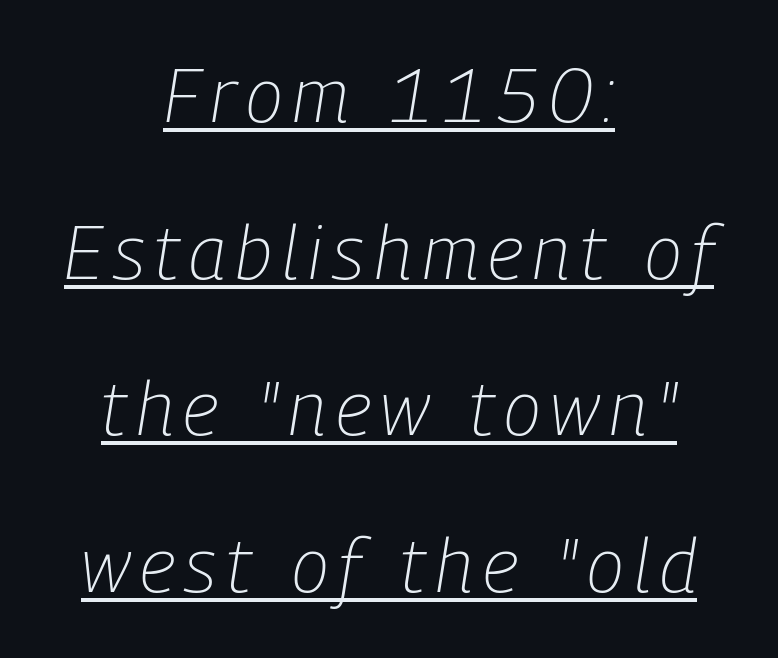
Q: Is the text bold? A: No.
Q: Is the text italic (slanted)? A: Yes, it leans right by about 9 degrees.
Q: Is the text underlined? A: Yes.
Q: How is the paragraph aligned? A: Centered.
Q: Is the spacing between lines tight, normal or loose? A: Loose.
Q: Width (condensed, normal, or wide)? A: Condensed.
Q: Stroke contrast? A: Low.
Q: x-height? A: Medium.
Q: Monospaced? A: No.
